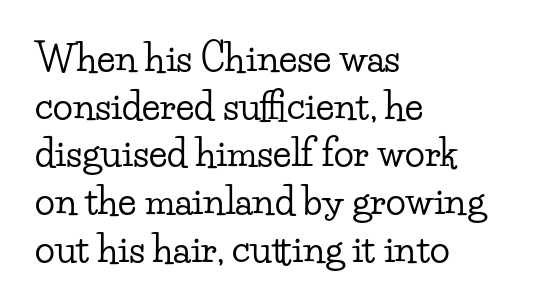
{"serif": "yes", "italic": "no", "width": "wide", "stroke_contrast": "low", "x_height": "small", "monospaced": "no", "underline": "no", "align": "left", "line_spacing": "normal", "line_spacing_ratio": 1.29, "letter_spacing": "normal", "letter_spacing_em": 0.0, "glyph_px": 37}
